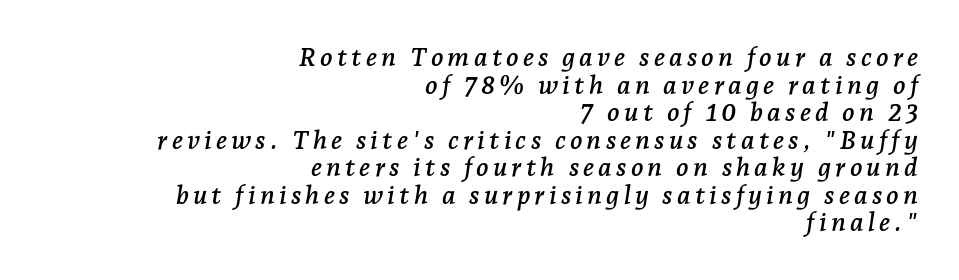
{"italic": "yes", "lean": "right", "slant_degrees": 7, "underline": "no", "align": "right", "line_spacing": "tight", "line_spacing_ratio": 1.06, "glyph_px": 26}
